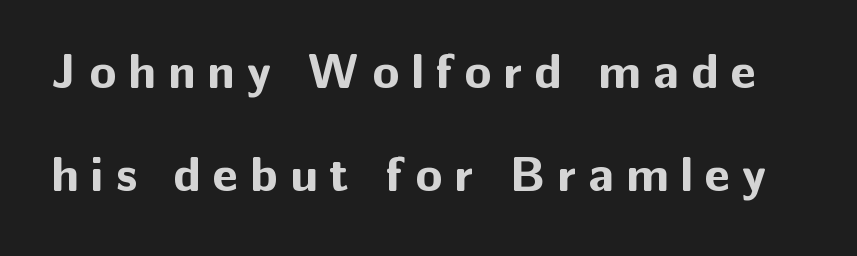
{"serif": "no", "italic": "no", "bold": "yes", "weight": "bold", "width": "normal", "stroke_contrast": "low", "x_height": "medium", "monospaced": "no", "underline": "no", "line_spacing": "loose", "line_spacing_ratio": 2.11, "letter_spacing": "wide", "letter_spacing_em": 0.25, "glyph_px": 49}
